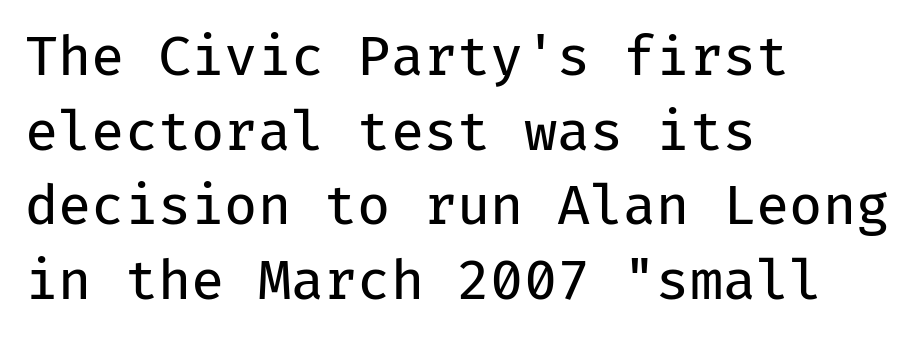
Q: Is the text bold? A: No.
Q: Is the text italic (slanted)? A: No, it is upright.
Q: Is the typeface a serif or a sans-serif typeface? A: Sans-serif.
Q: Is the text underlined? A: No.
Q: How is the paragraph aligned? A: Left-aligned.
Q: Is the spacing between letters normal or unusually wide? A: Normal.
Q: Is the spacing between lines tight, normal or loose? A: Normal.
Q: Width (condensed, normal, or wide)? A: Normal.
Q: Stroke contrast? A: Low.
Q: x-height? A: Medium.
Q: Monospaced? A: Yes.
